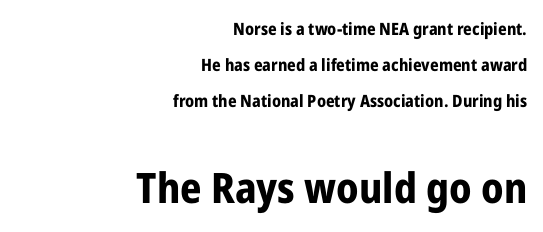
Lines of text with bare space underneath. Serif or sans? Sans — the stroke terminals are bare. A typesetter would mark this as roman, not italic. Tracking here is standard; glyphs follow each other at the usual distance. Students, observe: this is what heavily led, spacious text looks like.
